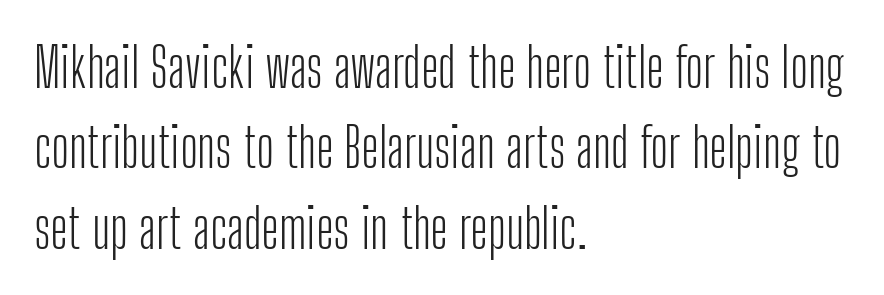
{"serif": "no", "italic": "no", "bold": "no", "weight": "light", "width": "condensed", "stroke_contrast": "low", "x_height": "medium", "monospaced": "no", "underline": "no", "align": "left", "line_spacing": "normal", "line_spacing_ratio": 1.49, "letter_spacing": "normal", "letter_spacing_em": 0.0, "glyph_px": 54}
